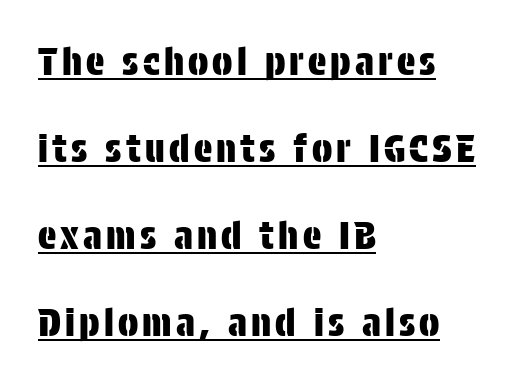
{"serif": "no", "italic": "no", "width": "condensed", "stroke_contrast": "low", "x_height": "large", "monospaced": "no", "underline": "yes", "align": "left", "line_spacing": "loose", "line_spacing_ratio": 2.29, "glyph_px": 38}
